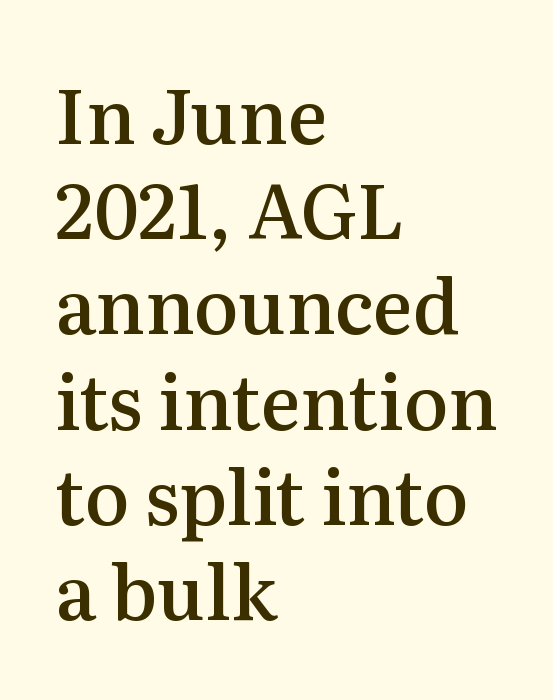
The image shows 75 px semibold serif type, upright; set left-aligned, normal line spacing (1.27x), normal letter spacing, not underlined; medium stroke contrast and a medium x-height.
